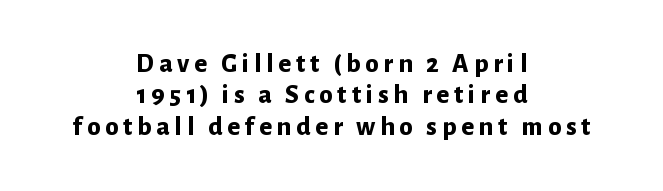
{"italic": "no", "bold": "yes", "underline": "no", "align": "center", "line_spacing_ratio": 1.16, "glyph_px": 27}
